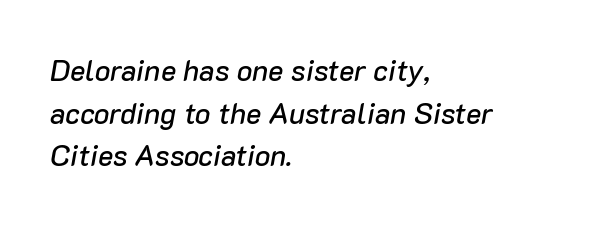
The passage shown is typed in a proportional face where columns would drift. Caption: standard tracking, unaltered. Anything drawn beneath the words? Only blank space. One glance says typical: line gaps are just what's usual. Is the type slanted? Yes — the strokes lean at a clear angle.
